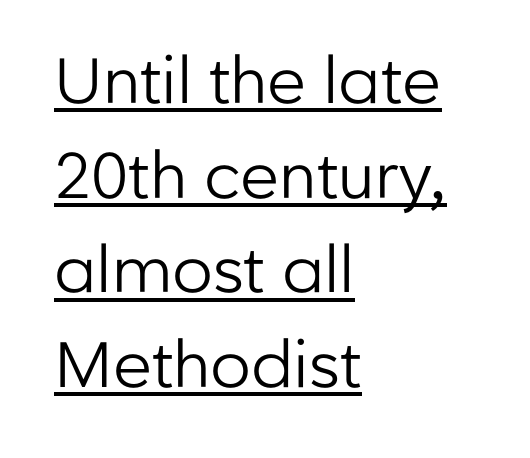
Q: Is the text bold? A: No.
Q: Is the text italic (slanted)? A: No, it is upright.
Q: Is the typeface a serif or a sans-serif typeface? A: Sans-serif.
Q: Is the text underlined? A: Yes.
Q: How is the paragraph aligned? A: Left-aligned.
Q: Is the spacing between letters normal or unusually wide? A: Normal.
Q: Is the spacing between lines tight, normal or loose? A: Normal.
Q: Width (condensed, normal, or wide)? A: Normal.
Q: Stroke contrast? A: Low.
Q: x-height? A: Medium.
Q: Monospaced? A: No.
